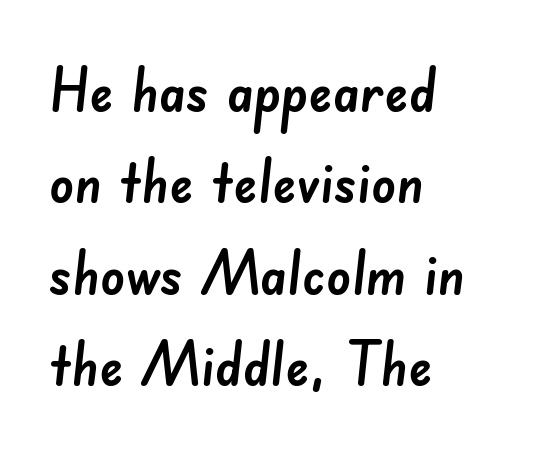
The image shows 61 px sans-serif type; set left-aligned, normal line spacing (1.5x), normal letter spacing, not underlined; low stroke contrast and a small x-height.
